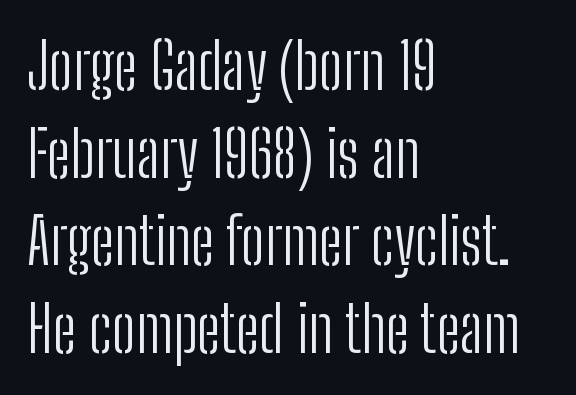
{"serif": "no", "italic": "no", "bold": "no", "weight": "light", "width": "condensed", "stroke_contrast": "low", "x_height": "medium", "monospaced": "no", "underline": "no", "align": "left", "line_spacing": "normal", "line_spacing_ratio": 1.37, "letter_spacing": "normal", "letter_spacing_em": 0.0, "glyph_px": 64}
